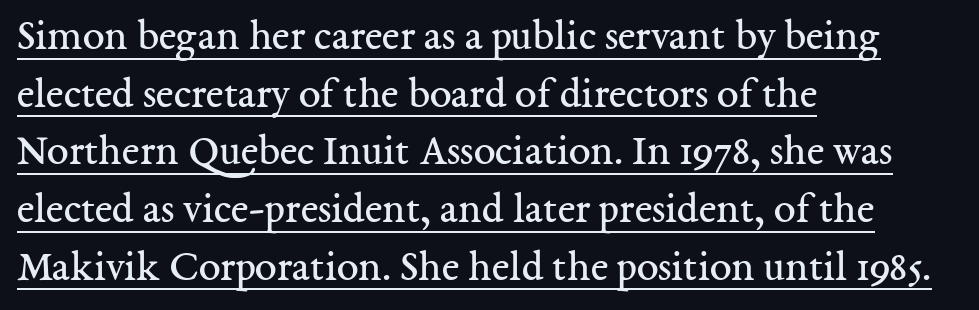
Q: Is the text bold? A: No.
Q: Is the text italic (slanted)? A: No, it is upright.
Q: Is the typeface a serif or a sans-serif typeface? A: Serif.
Q: Is the text underlined? A: Yes.
Q: How is the paragraph aligned? A: Left-aligned.
Q: Is the spacing between letters normal or unusually wide? A: Normal.
Q: Is the spacing between lines tight, normal or loose? A: Normal.
Q: Width (condensed, normal, or wide)? A: Normal.
Q: Stroke contrast? A: Medium.
Q: x-height? A: Medium.
Q: Monospaced? A: No.
